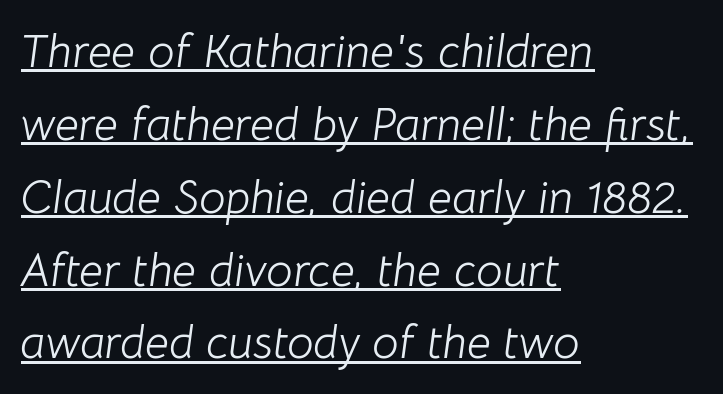
The image shows 47 px light type, italic (leaning right); set left-aligned, normal line spacing (1.55x), normal letter spacing, underlined; low stroke contrast and a medium x-height.
